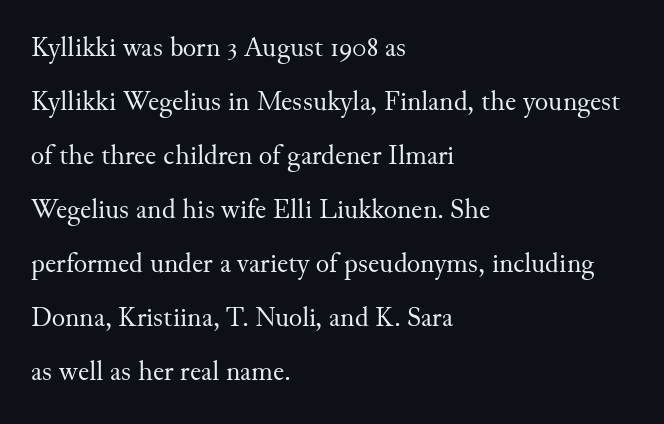
Q: Is the text bold? A: No.
Q: Is the text italic (slanted)? A: No, it is upright.
Q: Is the typeface a serif or a sans-serif typeface? A: Serif.
Q: Is the text underlined? A: No.
Q: How is the paragraph aligned? A: Left-aligned.
Q: Is the spacing between letters normal or unusually wide? A: Normal.
Q: Is the spacing between lines tight, normal or loose? A: Loose.
Q: Width (condensed, normal, or wide)? A: Normal.
Q: Stroke contrast? A: Medium.
Q: x-height? A: Small.
Q: Monospaced? A: No.
